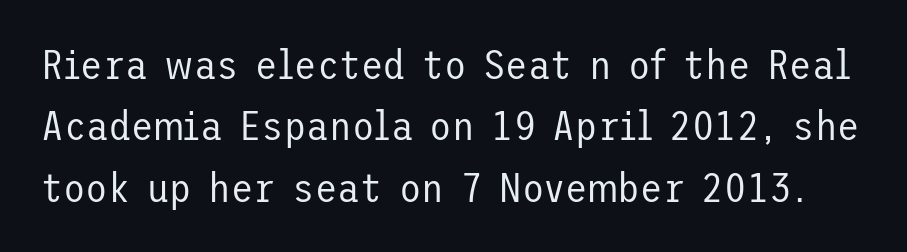
The vertical gap from one line to the next is medium. The weight tops out at a normal text grade. This sample uses a sans-serif face. The typography opts for an upright posture over an oblique one. The strip under each line holds only bare page. The horizontal fit of the characters is conventional and even.
